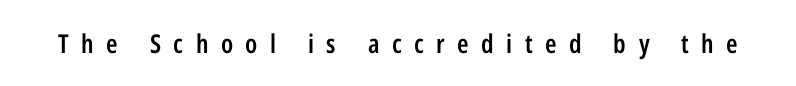
{"italic": "no", "bold": "semi", "underline": "no", "letter_spacing": "wide", "letter_spacing_em": 0.48, "glyph_px": 26}
